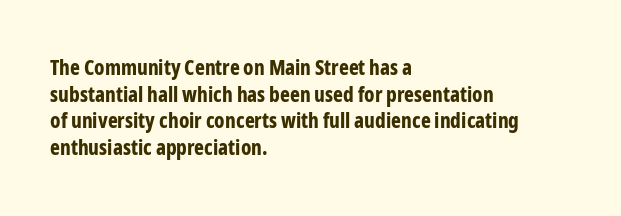
The image shows 21 px bold type, upright; set left-aligned, normal line spacing (1.27x), normal letter spacing, not underlined.
